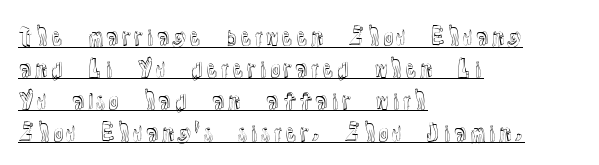
The letters sit at their default tracking, neither squeezed nor spread. These lines are set flush left with a ragged right edge. This block has exactly the height ordinary leading produces. Posture: upright roman. Quick note: underline on.
